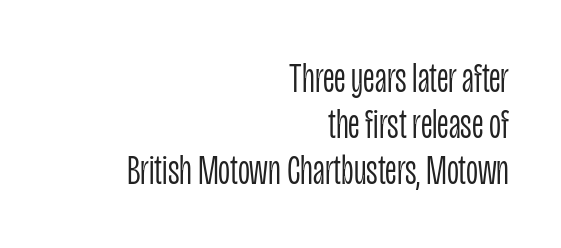
Q: Is the text bold? A: No.
Q: Is the text italic (slanted)? A: No, it is upright.
Q: Is the typeface a serif or a sans-serif typeface? A: Sans-serif.
Q: Is the text underlined? A: No.
Q: How is the paragraph aligned? A: Right-aligned.
Q: Is the spacing between letters normal or unusually wide? A: Normal.
Q: Is the spacing between lines tight, normal or loose? A: Tight.
Q: Width (condensed, normal, or wide)? A: Condensed.
Q: Stroke contrast? A: Low.
Q: x-height? A: Large.
Q: Monospaced? A: No.
